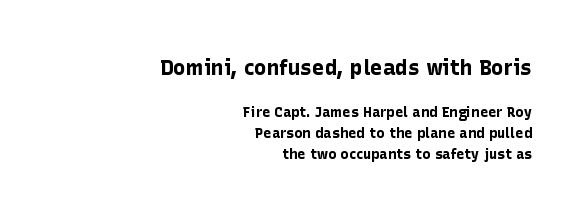
The image shows 21 px bold type, upright; set right-aligned, normal line spacing (1.5x), normal letter spacing, not underlined; the first (top) block is 1.5x larger.
